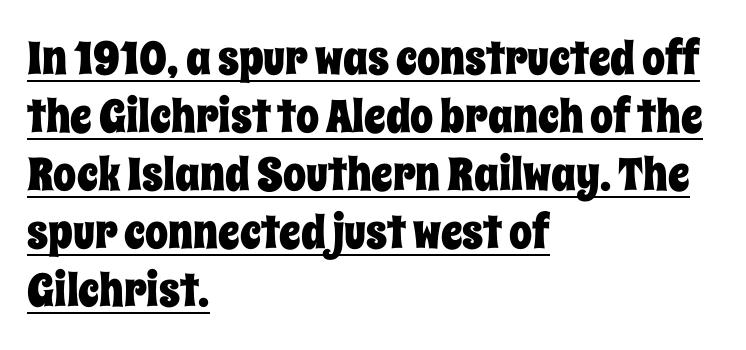
Q: Is the text italic (slanted)? A: No, it is upright.
Q: Is the text underlined? A: Yes.
Q: How is the paragraph aligned? A: Left-aligned.
Q: Is the spacing between letters normal or unusually wide? A: Normal.
Q: Is the spacing between lines tight, normal or loose? A: Normal.
Q: Width (condensed, normal, or wide)? A: Condensed.
Q: Stroke contrast? A: Low.
Q: x-height? A: Large.
Q: Monospaced? A: No.
